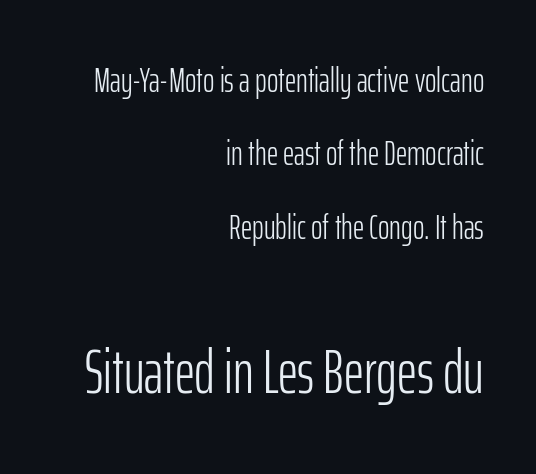
{"serif": "no", "italic": "no", "bold": "no", "weight": "light", "width": "condensed", "stroke_contrast": "low", "x_height": "medium", "monospaced": "no", "underline": "no", "align": "right", "line_spacing": "loose", "line_spacing_ratio": 2.1, "letter_spacing": "normal", "letter_spacing_em": 0.0, "larger_block": "second", "size_ratio": 1.77, "glyph_px": 62}
